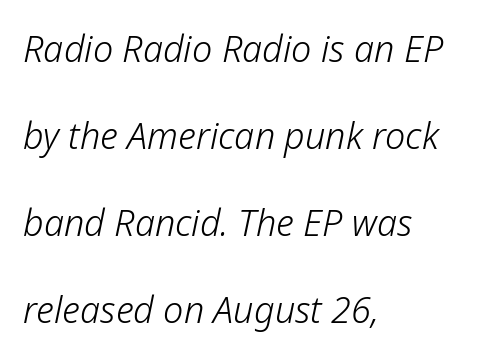
{"italic": "yes", "lean": "right", "slant_degrees": 12, "bold": "no", "weight": "light", "width": "normal", "stroke_contrast": "low", "x_height": "medium", "monospaced": "no", "underline": "no", "align": "left", "line_spacing": "loose", "line_spacing_ratio": 2.42, "letter_spacing": "normal", "letter_spacing_em": 0.0, "glyph_px": 36}
